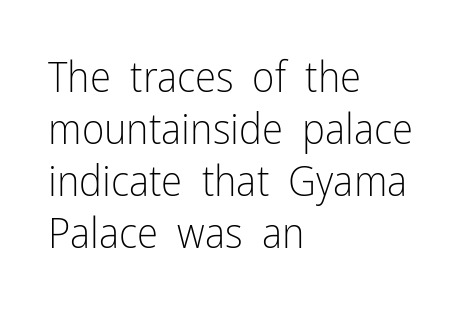
Q: Is the text bold? A: No.
Q: Is the text italic (slanted)? A: No, it is upright.
Q: Is the typeface a serif or a sans-serif typeface? A: Sans-serif.
Q: Is the text underlined? A: No.
Q: How is the paragraph aligned? A: Left-aligned.
Q: Is the spacing between letters normal or unusually wide? A: Normal.
Q: Width (condensed, normal, or wide)? A: Condensed.
Q: Stroke contrast? A: Low.
Q: x-height? A: Medium.
Q: Monospaced? A: No.
